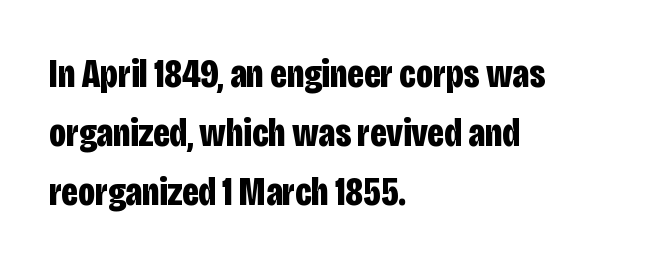
The image shows 40 px bold, condensed sans-serif type, upright; set left-aligned, normal line spacing (1.48x), normal letter spacing, not underlined; low stroke contrast and a large x-height.
